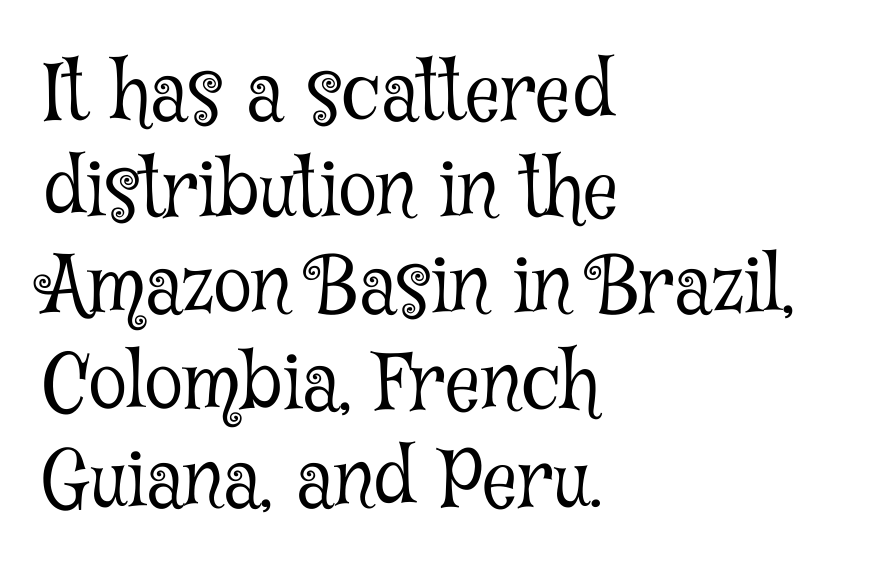
The image shows 78 px light, condensed serif type, upright; set left-aligned, line spacing 1.24x, normal letter spacing, not underlined; low stroke contrast and a medium x-height.
